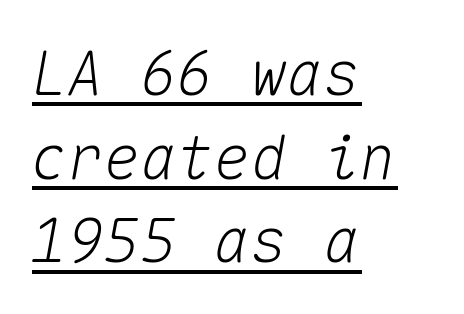
The image shows 61 px text type, italic (leaning right), monospaced; set left-aligned, normal line spacing (1.37x), normal letter spacing, underlined; medium stroke contrast and a medium x-height.
